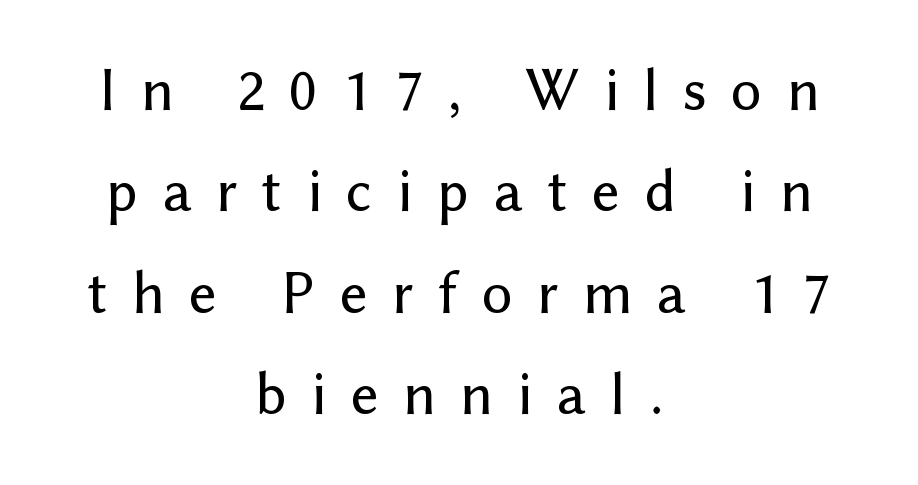
Nobody drew a line under any word here. It's the straight-up-and-down kind of type. In CSS terms this would be text-align: center. Vertical spacing — default.
